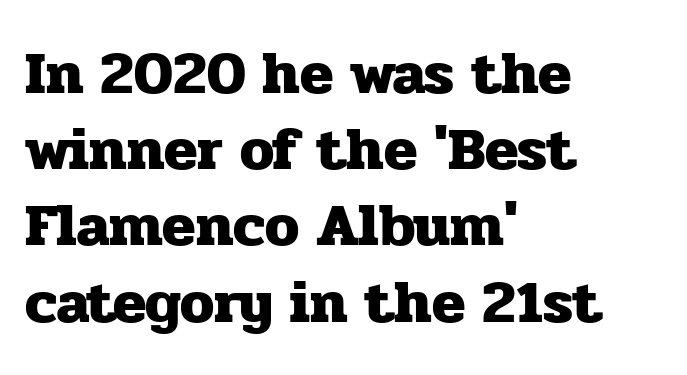
{"serif": "yes", "italic": "no", "bold": "yes", "weight": "heavy", "width": "normal", "stroke_contrast": "low", "x_height": "medium", "monospaced": "no", "underline": "no", "align": "left", "line_spacing": "normal", "line_spacing_ratio": 1.25, "letter_spacing": "normal", "letter_spacing_em": 0.0, "glyph_px": 61}
